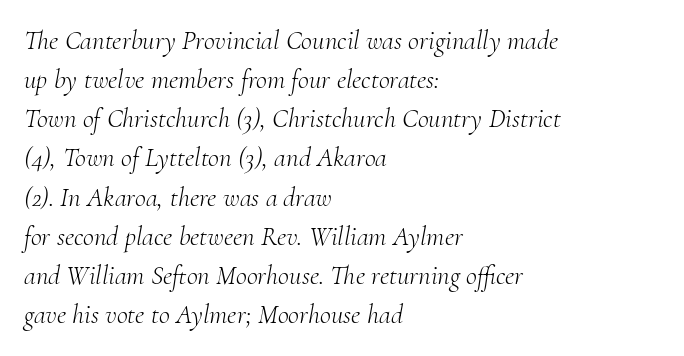
The image shows 27 px text type, italic (leaning right); set left-aligned, normal line spacing (1.45x), normal letter spacing, not underlined.
